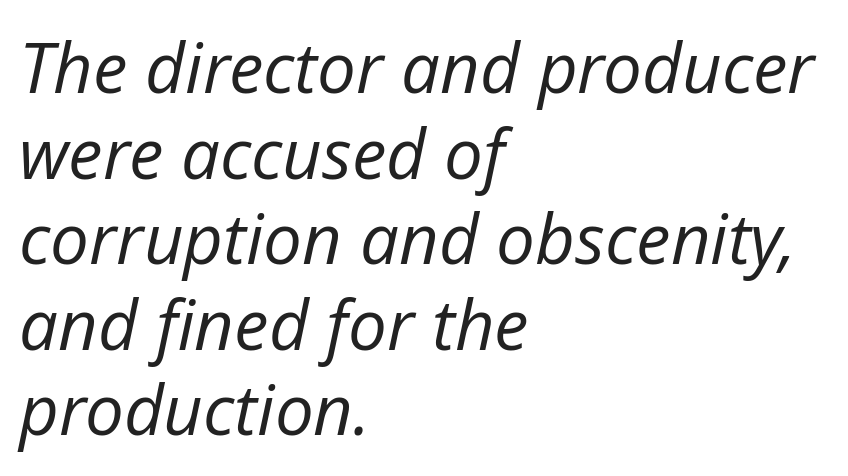
{"italic": "yes", "lean": "right", "slant_degrees": 12, "bold": "no", "weight": "regular", "width": "normal", "stroke_contrast": "low", "x_height": "medium", "monospaced": "no", "underline": "no", "align": "left", "line_spacing_ratio": 1.24, "letter_spacing": "normal", "letter_spacing_em": 0.0, "glyph_px": 69}
